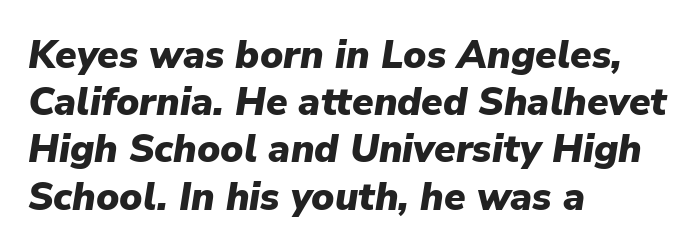
{"italic": "yes", "lean": "right", "slant_degrees": 9, "bold": "yes", "weight": "heavy", "width": "normal", "stroke_contrast": "low", "x_height": "medium", "monospaced": "no", "underline": "no", "align": "left", "line_spacing_ratio": 1.21, "letter_spacing": "normal", "letter_spacing_em": 0.0, "glyph_px": 39}
